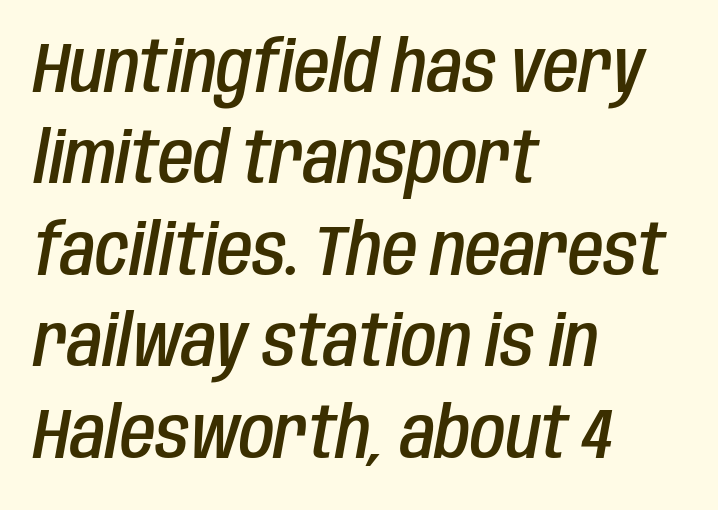
Q: Is the text bold? A: Semi-bold.
Q: Is the text italic (slanted)? A: Yes, it leans right by about 10 degrees.
Q: Is the text underlined? A: No.
Q: How is the paragraph aligned? A: Left-aligned.
Q: Is the spacing between letters normal or unusually wide? A: Normal.
Q: Is the spacing between lines tight, normal or loose? A: Normal.
Q: Width (condensed, normal, or wide)? A: Condensed.
Q: Stroke contrast? A: Low.
Q: x-height? A: Large.
Q: Monospaced? A: No.
